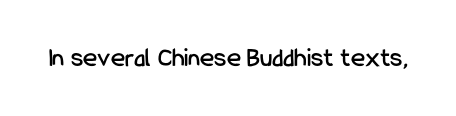
{"italic": "no", "underline": "no", "letter_spacing": "normal", "letter_spacing_em": 0.0, "glyph_px": 27}
